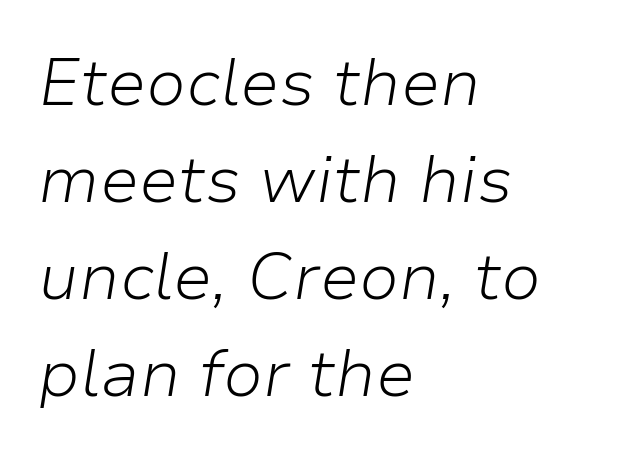
The image shows 66 px light type, italic (leaning right); set left-aligned, normal line spacing (1.47x), normal letter spacing, not underlined; low stroke contrast and a medium x-height.
